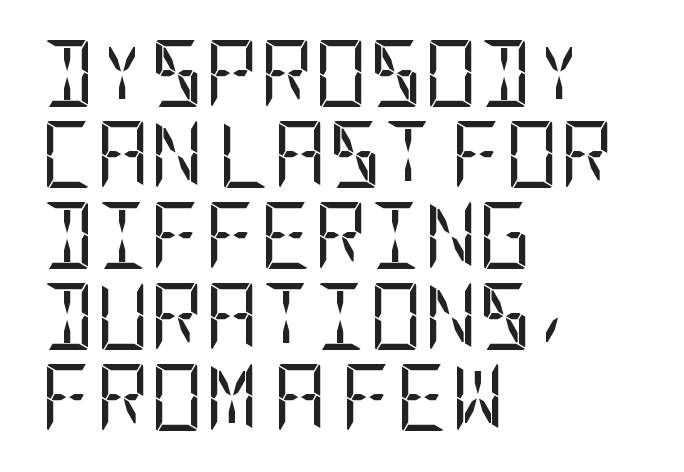
If you drew a line through each stem, it would be perfectly vertical. Letterform terminals end flat and unadorned throughout the passage. Each word holds together tightly as a unit, with standard inter-letter gaps. The strip under each line holds only bare page.
